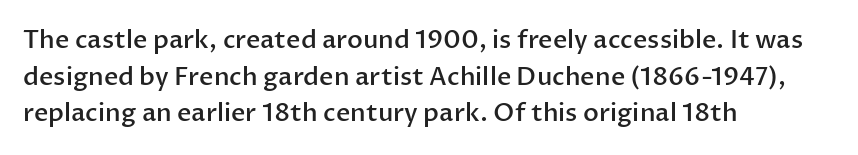
The gaps between neighbouring characters are ordinary and unremarkable. Clear beneath every line of the passage. The lettering holds an erect, upright posture throughout. Line starts are locked; line ends wander.
